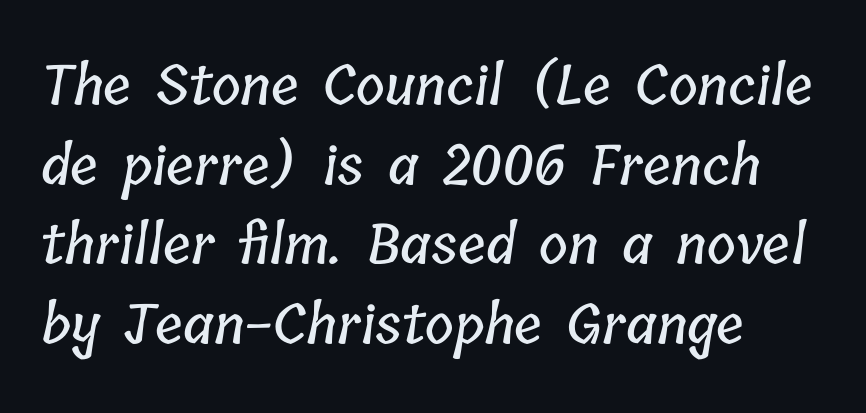
Q: Is the text underlined? A: No.
Q: How is the paragraph aligned? A: Left-aligned.
Q: Is the spacing between letters normal or unusually wide? A: Normal.
Q: Is the spacing between lines tight, normal or loose? A: Normal.
Q: Width (condensed, normal, or wide)? A: Condensed.
Q: Stroke contrast? A: Low.
Q: x-height? A: Medium.
Q: Monospaced? A: No.
